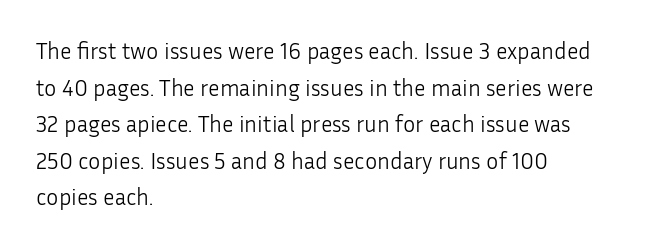
Notice how descenders clear the ascenders below comfortably — that's standard leading. Heft: none added — not bold. Posture: upright roman. The tracking reads as untouched default to a designer's eye. If you drew a ruler down the left edge, every line would touch it.
